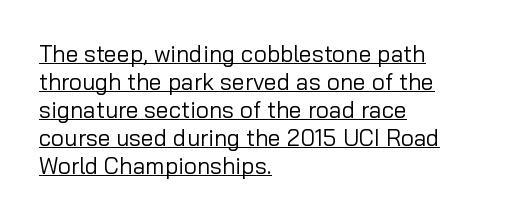
The image shows 23 px text type, upright; set left-aligned, line spacing 1.22x, normal letter spacing, underlined.
